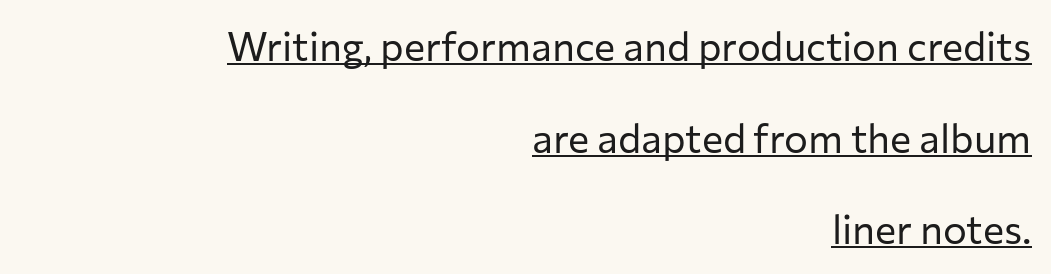
The image shows 40 px regular-weight sans-serif type, upright; set right-aligned, loose line spacing (2.29x), normal letter spacing, underlined; low stroke contrast and a medium x-height.
